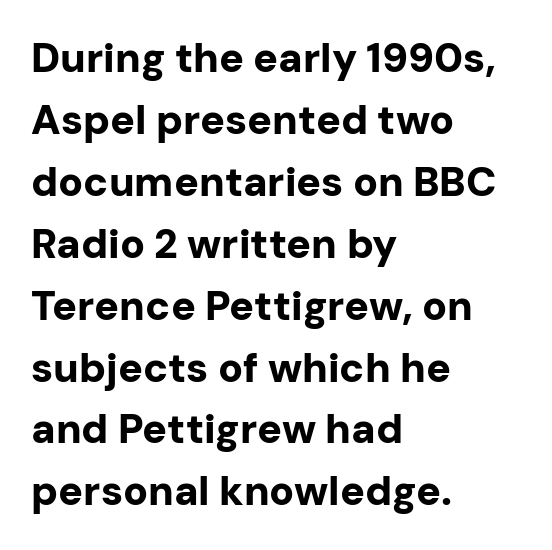
Is the type bold? Yes — the strokes are clearly thick and heavy. Inter-character spacing is left at the font's built-in metrics. What's the leading like? Ordinary, nothing unusual. Short and long lines alike share a common starting point at left. The face used here is proportionally spaced, like ordinary book or web type.
